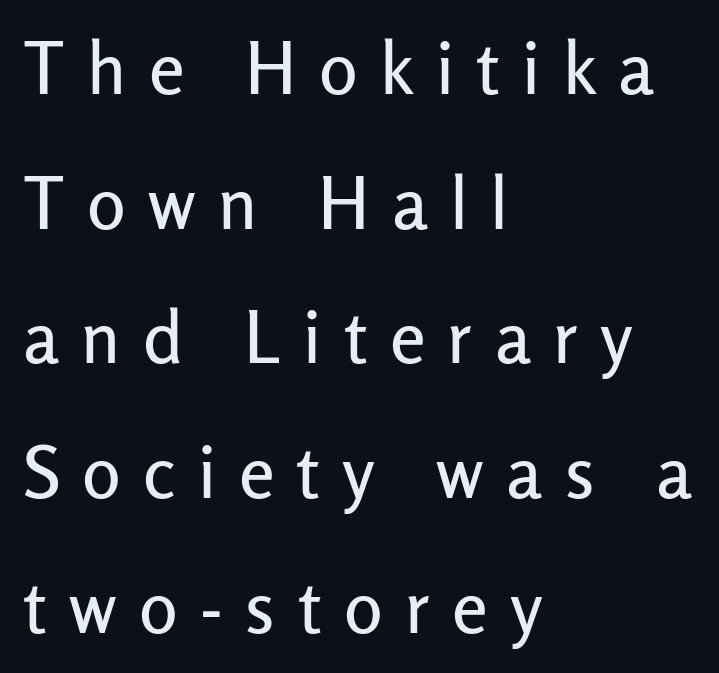
Q: Is the text italic (slanted)? A: No, it is upright.
Q: Is the typeface a serif or a sans-serif typeface? A: Sans-serif.
Q: Is the text underlined? A: No.
Q: How is the paragraph aligned? A: Left-aligned.
Q: Is the spacing between letters normal or unusually wide? A: Unusually wide.
Q: Width (condensed, normal, or wide)? A: Normal.
Q: Stroke contrast? A: Low.
Q: x-height? A: Medium.
Q: Monospaced? A: No.
